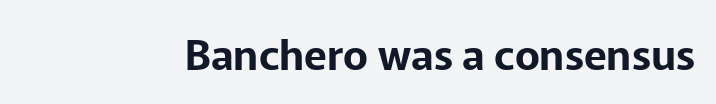
Is there any slant? The stems are plumb. Default kerning and tracking; the words read as compact shapes. Think of a printed novel: that variable character pitch is what you see here. You can tell from the bare stems that sans-serif type was used. Descenders are the only things crossing below the line.
